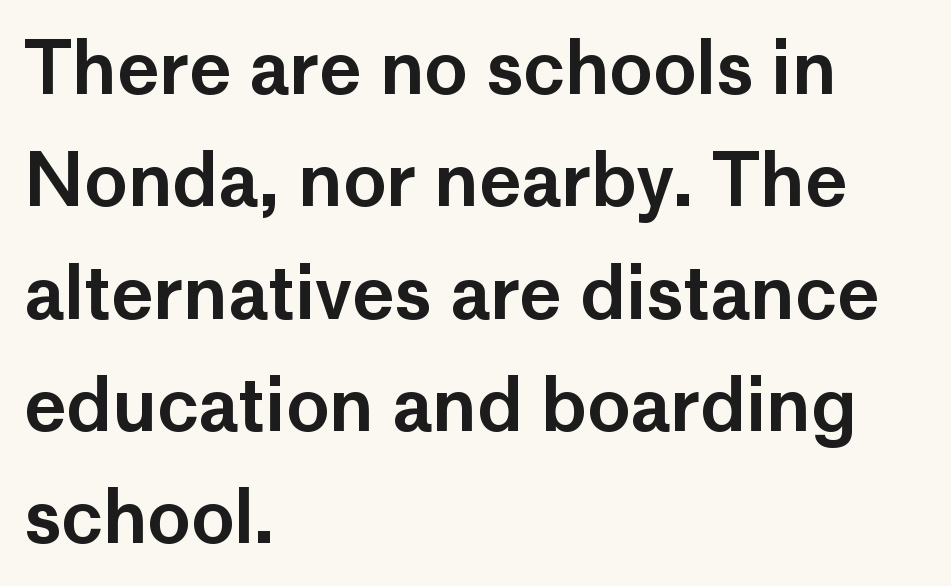
Proportional: the letters do not fall into vertical columns. Each word holds together tightly as a unit, with standard inter-letter gaps. The line-height multiplier appears to be the usual default. The rendering anchors every line to the left-hand side. A typesetter would mark this as roman, not italic.
